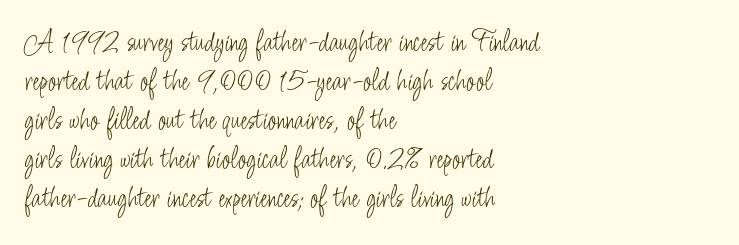
Q: Is the text bold? A: No.
Q: Is the text italic (slanted)? A: Yes.
Q: Is the typeface a serif or a sans-serif typeface? A: Sans-serif.
Q: Is the text underlined? A: No.
Q: How is the paragraph aligned? A: Left-aligned.
Q: Is the spacing between letters normal or unusually wide? A: Normal.
Q: Is the spacing between lines tight, normal or loose? A: Normal.
Q: Width (condensed, normal, or wide)? A: Condensed.
Q: Stroke contrast? A: Low.
Q: x-height? A: Small.
Q: Monospaced? A: No.
